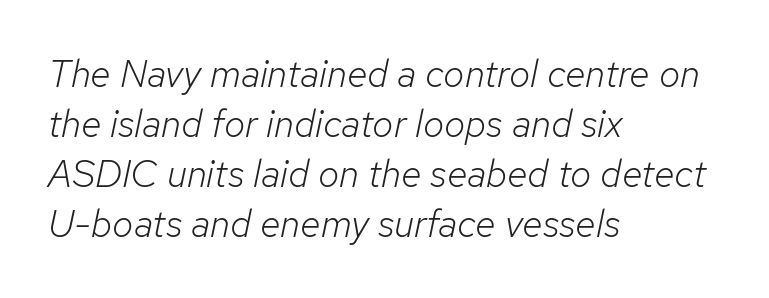
The image shows 38 px light type, italic (leaning right); set left-aligned, normal line spacing (1.32x), normal letter spacing, not underlined; low stroke contrast and a medium x-height.
